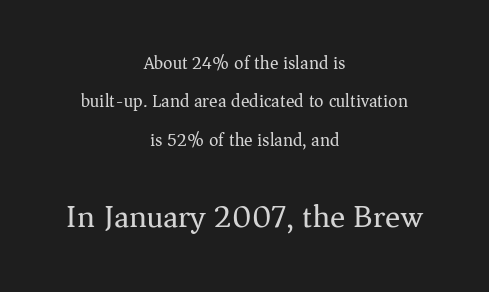
{"serif": "yes", "italic": "no", "bold": "no", "weight": "regular", "width": "normal", "stroke_contrast": "medium", "x_height": "medium", "monospaced": "no", "underline": "no", "align": "center", "line_spacing": "loose", "line_spacing_ratio": 2.13, "letter_spacing": "normal", "letter_spacing_em": 0.0, "larger_block": "second", "size_ratio": 1.78, "glyph_px": 32}
